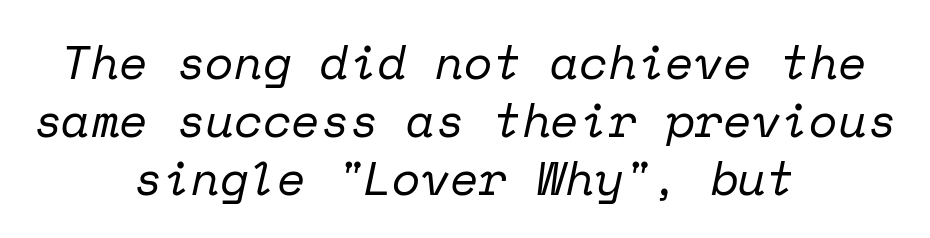
{"serif": "yes", "italic": "yes", "lean": "right", "slant_degrees": 12, "bold": "no", "weight": "regular", "width": "normal", "stroke_contrast": "low", "x_height": "medium", "monospaced": "yes", "underline": "no", "align": "center", "line_spacing_ratio": 1.23, "letter_spacing": "normal", "letter_spacing_em": 0.0, "glyph_px": 47}
